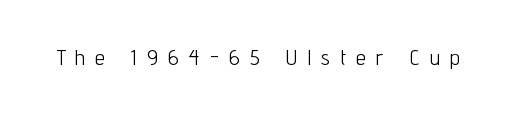
Q: Is the text bold? A: No.
Q: Is the text italic (slanted)? A: No, it is upright.
Q: Is the text underlined? A: No.
Q: Is the spacing between letters normal or unusually wide? A: Unusually wide.
